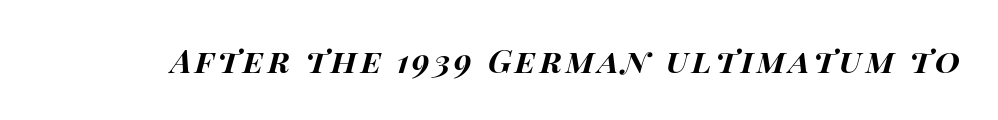
The image shows 32 px bold, wide type, italic (leaning right); set not underlined; high stroke contrast and a large x-height.
